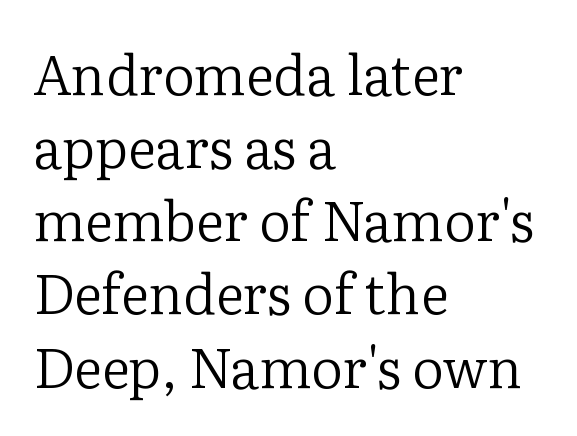
{"serif": "yes", "italic": "no", "bold": "no", "weight": "regular", "width": "normal", "stroke_contrast": "low", "x_height": "medium", "monospaced": "no", "underline": "no", "align": "left", "line_spacing": "normal", "line_spacing_ratio": 1.33, "letter_spacing": "normal", "letter_spacing_em": 0.0, "glyph_px": 55}
